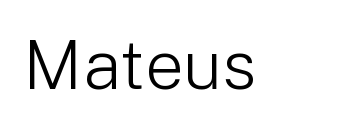
{"serif": "no", "italic": "no", "bold": "no", "weight": "light", "width": "normal", "stroke_contrast": "low", "x_height": "medium", "monospaced": "no", "underline": "no", "letter_spacing": "normal", "letter_spacing_em": 0.0, "glyph_px": 69}
